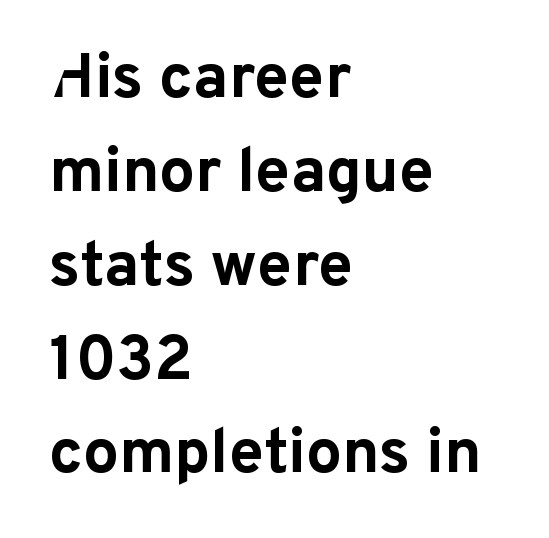
These lines are rendered in a variable-pitch font. Reading down the column, the eye jumps a familiar distance to each next line. The strokes are fattened all the way to bold. Does the lettering tilt? It doesn't — this is upright.
